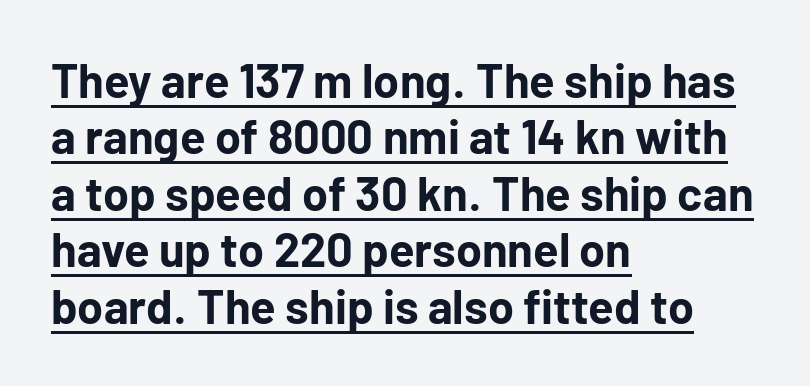
{"serif": "no", "italic": "no", "bold": "yes", "weight": "bold", "width": "normal", "stroke_contrast": "low", "x_height": "medium", "monospaced": "no", "underline": "yes", "align": "left", "line_spacing_ratio": 1.2, "letter_spacing": "normal", "letter_spacing_em": 0.0, "glyph_px": 47}
